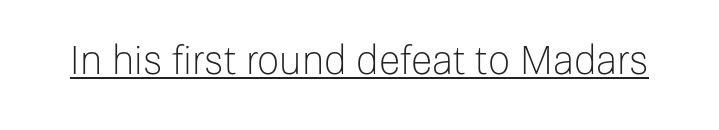
Note the varied advance widths — an 'i' is clearly narrower than an 'm'. Every stem runs plumb, perpendicular to the baseline. Emphasis is given by a line drawn under the lettering. Tracking value appears to be zero — textbook default spacing.
